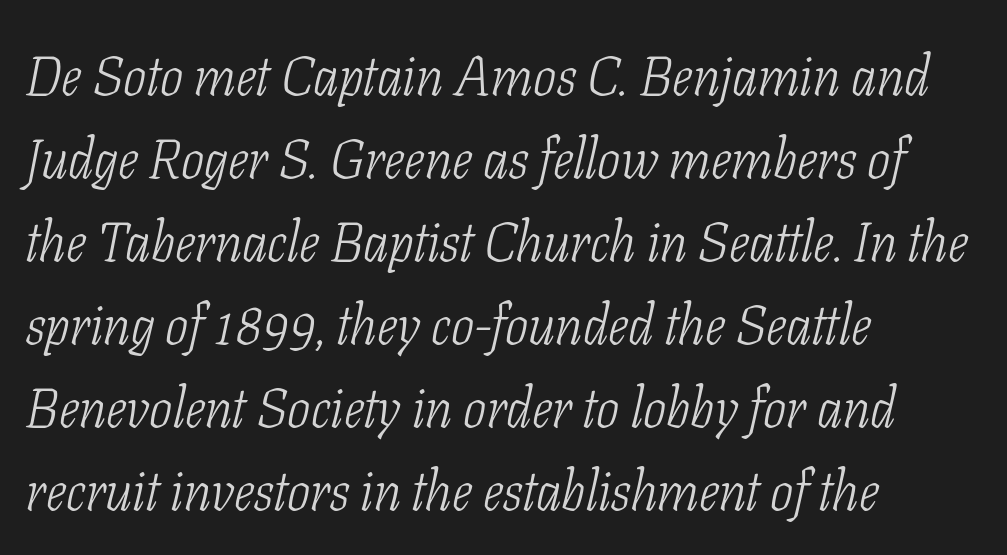
Q: Is the text bold? A: No.
Q: Is the text italic (slanted)? A: Yes, it leans right by about 11 degrees.
Q: Is the typeface a serif or a sans-serif typeface? A: Serif.
Q: Is the text underlined? A: No.
Q: How is the paragraph aligned? A: Left-aligned.
Q: Is the spacing between letters normal or unusually wide? A: Normal.
Q: Is the spacing between lines tight, normal or loose? A: Normal.
Q: Width (condensed, normal, or wide)? A: Condensed.
Q: Stroke contrast? A: Low.
Q: x-height? A: Medium.
Q: Monospaced? A: No.
